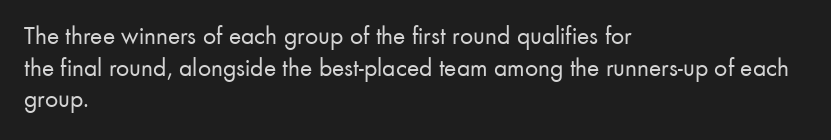
Nope, not italic — everything's standing straight. The font is comparable to plain body text, perhaps lighter. Inter-character spacing is left at the font's built-in metrics. The zone under the glyphs is completely vacant. These lines are set flush left with a ragged right edge.
